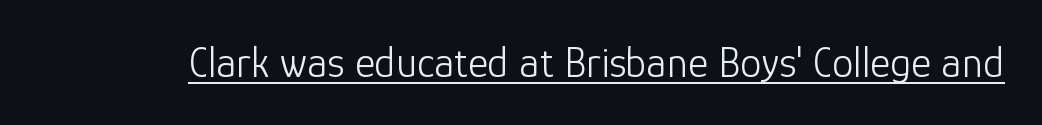
Q: Is the text bold? A: No.
Q: Is the text italic (slanted)? A: No, it is upright.
Q: Is the typeface a serif or a sans-serif typeface? A: Sans-serif.
Q: Is the text underlined? A: Yes.
Q: Is the spacing between letters normal or unusually wide? A: Normal.
Q: Width (condensed, normal, or wide)? A: Normal.
Q: Stroke contrast? A: Low.
Q: x-height? A: Medium.
Q: Monospaced? A: No.
